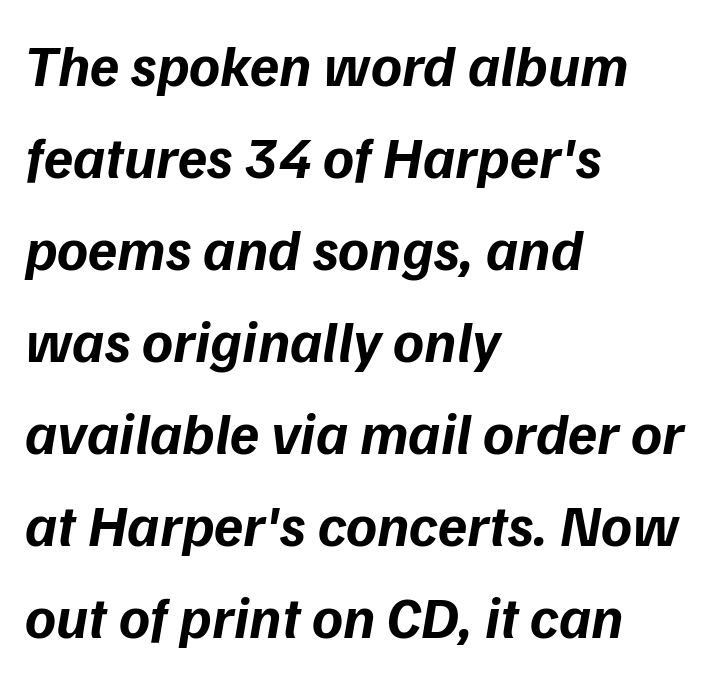
{"serif": "no", "bold": "yes", "weight": "bold", "width": "normal", "stroke_contrast": "low", "x_height": "medium", "monospaced": "no", "underline": "no", "align": "left", "line_spacing": "normal", "line_spacing_ratio": 1.56, "letter_spacing": "normal", "letter_spacing_em": 0.0, "glyph_px": 59}
